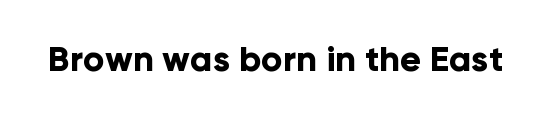
The image shows 35 px bold sans-serif type, upright; set normal letter spacing, not underlined; low stroke contrast and a medium x-height.
